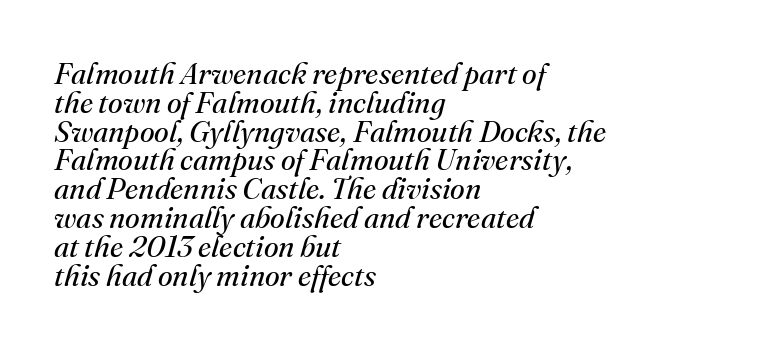
The image shows 30 px regular-weight serif type, italic (leaning right); set left-aligned, tight line spacing (0.96x), normal letter spacing, not underlined; medium stroke contrast and a small x-height.
